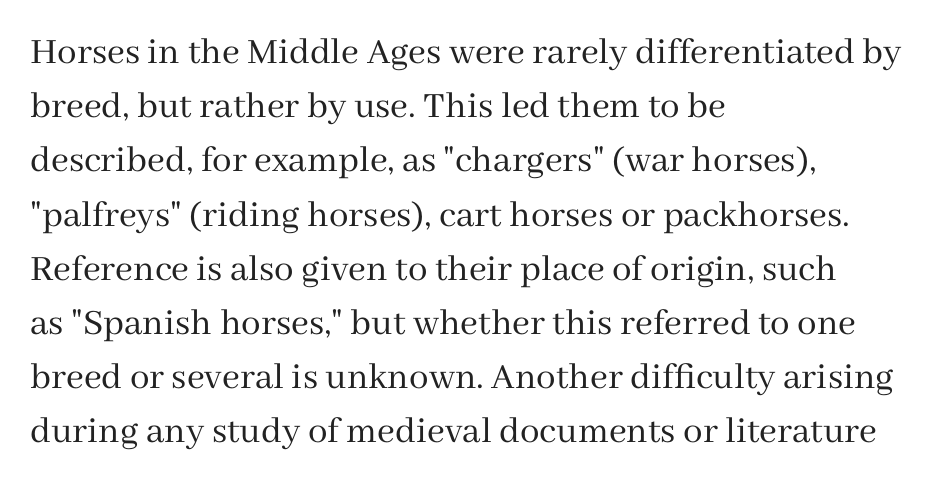
Each letter keeps its own natural width here, so spacing adapts to shape. The line-height multiplier appears to be the usual default. The letterforms sit shoulder to shoulder at normal distance. The characters are drawn with everyday or finer stroke widths.
